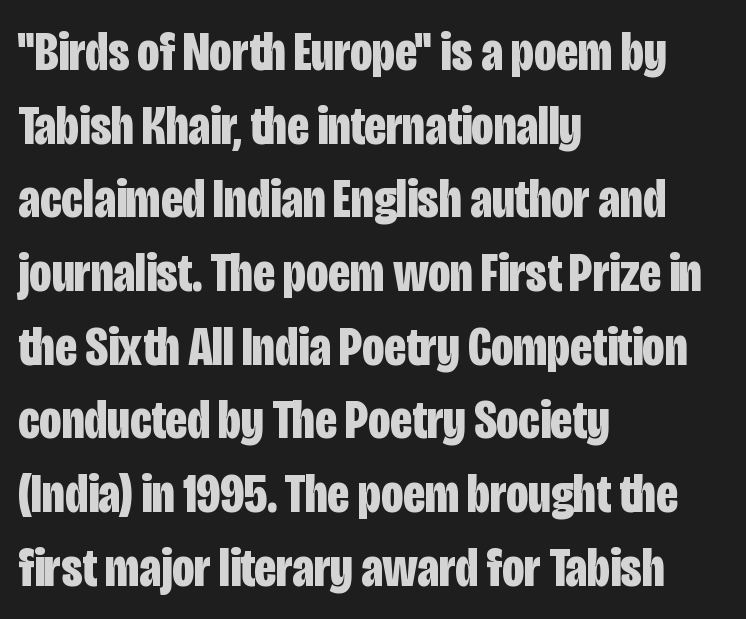
The image shows 55 px bold, condensed sans-serif type, upright; set left-aligned, normal line spacing (1.34x), normal letter spacing, not underlined; low stroke contrast and a large x-height.
